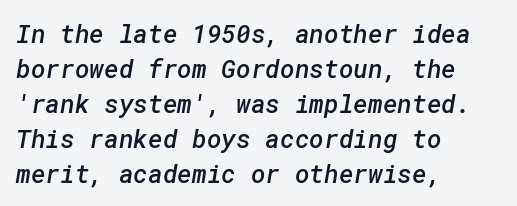
{"bold": "semi", "underline": "no", "align": "left", "line_spacing": "normal", "line_spacing_ratio": 1.4, "letter_spacing": "normal", "letter_spacing_em": 0.0, "glyph_px": 25}
